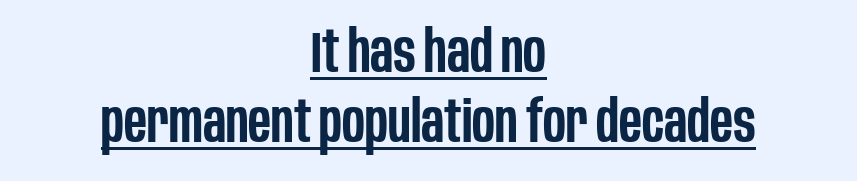
The image shows 58 px semibold, condensed sans-serif type, upright; set centered, line spacing 1.2x, normal letter spacing, underlined; low stroke contrast and a large x-height.
